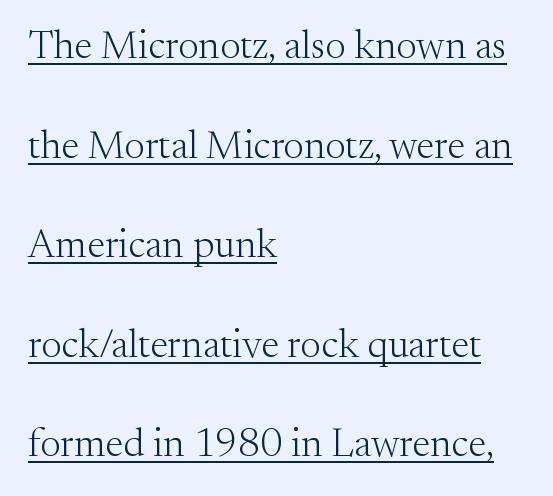
Q: Is the text bold? A: No.
Q: Is the text italic (slanted)? A: No, it is upright.
Q: Is the typeface a serif or a sans-serif typeface? A: Serif.
Q: Is the text underlined? A: Yes.
Q: How is the paragraph aligned? A: Left-aligned.
Q: Is the spacing between letters normal or unusually wide? A: Normal.
Q: Is the spacing between lines tight, normal or loose? A: Loose.
Q: Width (condensed, normal, or wide)? A: Normal.
Q: Stroke contrast? A: Medium.
Q: x-height? A: Small.
Q: Monospaced? A: No.
